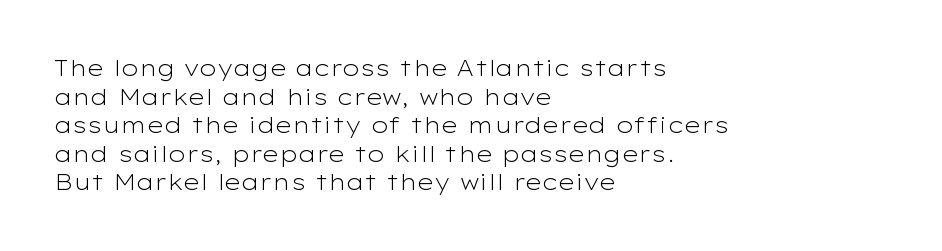
{"italic": "no", "bold": "no", "underline": "no", "align": "left", "line_spacing": "normal", "line_spacing_ratio": 1.3, "letter_spacing": "normal", "letter_spacing_em": 0.0, "glyph_px": 22}
